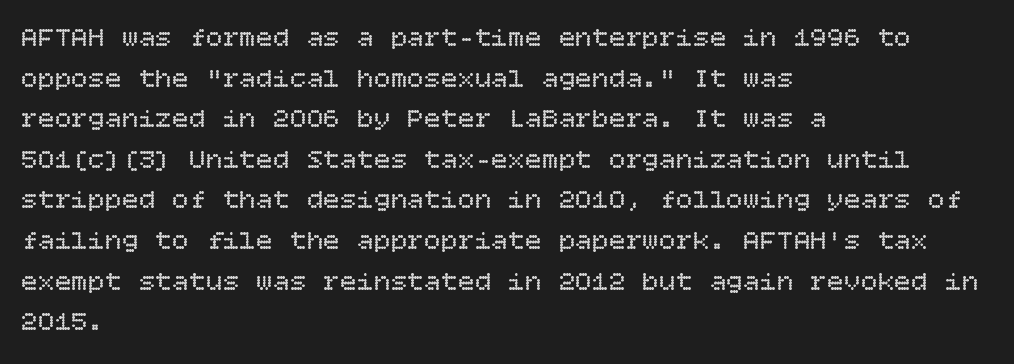
{"italic": "no", "bold": "no", "weight": "regular", "width": "normal", "stroke_contrast": "low", "x_height": "large", "underline": "no", "align": "left", "line_spacing": "normal", "line_spacing_ratio": 1.45, "letter_spacing": "normal", "letter_spacing_em": 0.0, "glyph_px": 28}
